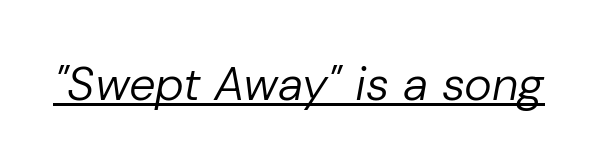
Q: Is the text bold? A: No.
Q: Is the text italic (slanted)? A: Yes, it leans right by about 10 degrees.
Q: Is the text underlined? A: Yes.
Q: Is the spacing between letters normal or unusually wide? A: Normal.
Q: Width (condensed, normal, or wide)? A: Normal.
Q: Stroke contrast? A: Low.
Q: x-height? A: Medium.
Q: Monospaced? A: No.
